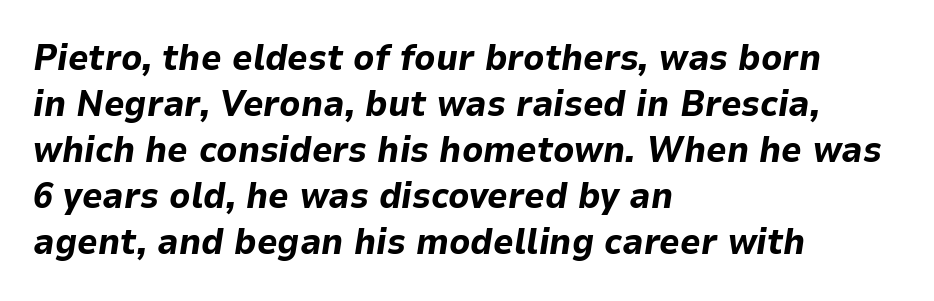
{"italic": "yes", "lean": "right", "slant_degrees": 9, "bold": "yes", "weight": "bold", "width": "normal", "stroke_contrast": "low", "x_height": "medium", "monospaced": "no", "underline": "no", "align": "left", "line_spacing": "normal", "line_spacing_ratio": 1.28, "letter_spacing": "normal", "letter_spacing_em": 0.0, "glyph_px": 36}
